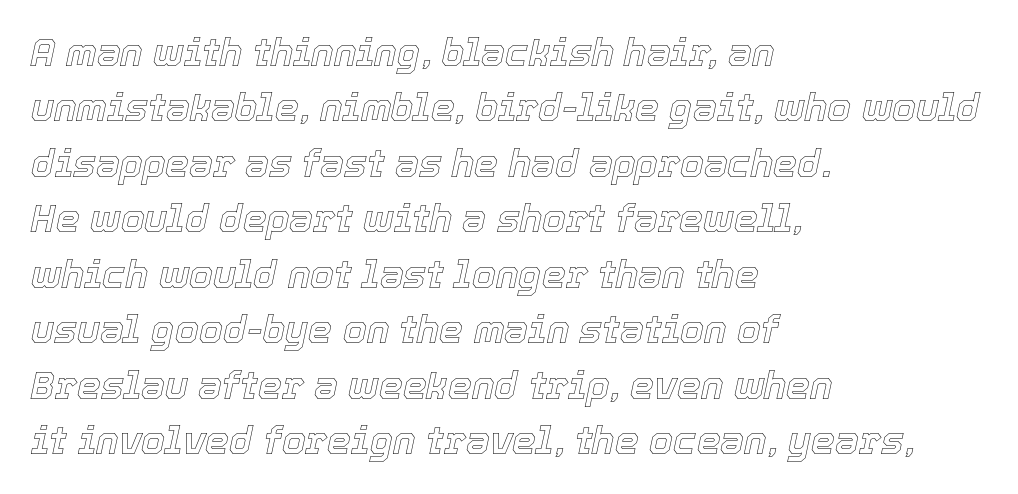
The font's italic variant was chosen for this text. What's the leading like? Ordinary, nothing unusual. Caption: multi-line text, flush left, ragged right. Default kerning and tracking; the words read as compact shapes. The rendering uses natural spacing where letterforms have individual widths.
